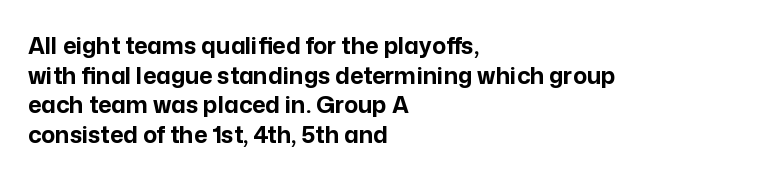
{"italic": "no", "bold": "yes", "underline": "no", "align": "left", "line_spacing": "normal", "line_spacing_ratio": 1.29, "letter_spacing": "normal", "letter_spacing_em": 0.0, "glyph_px": 23}
